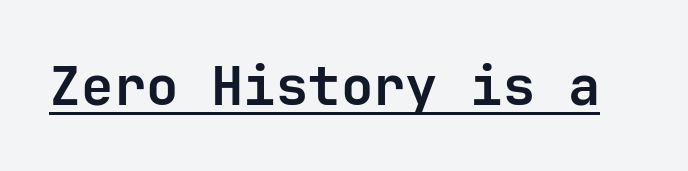
{"serif": "no", "italic": "no", "bold": "yes", "weight": "bold", "width": "normal", "stroke_contrast": "low", "x_height": "medium", "monospaced": "yes", "underline": "yes", "letter_spacing": "normal", "letter_spacing_em": 0.0, "glyph_px": 54}
